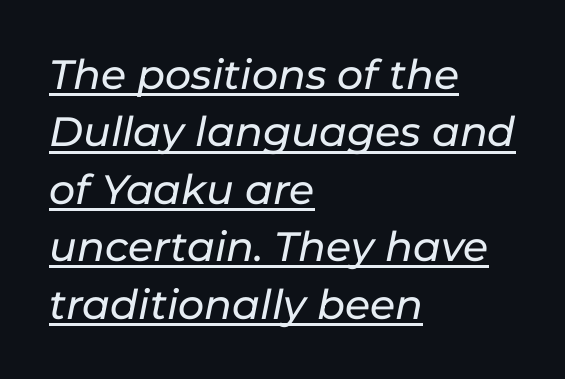
Q: Is the text italic (slanted)? A: Yes, it leans right by about 11 degrees.
Q: Is the text underlined? A: Yes.
Q: How is the paragraph aligned? A: Left-aligned.
Q: Is the spacing between letters normal or unusually wide? A: Normal.
Q: Is the spacing between lines tight, normal or loose? A: Normal.
Q: Width (condensed, normal, or wide)? A: Normal.
Q: Stroke contrast? A: Low.
Q: x-height? A: Medium.
Q: Monospaced? A: No.
